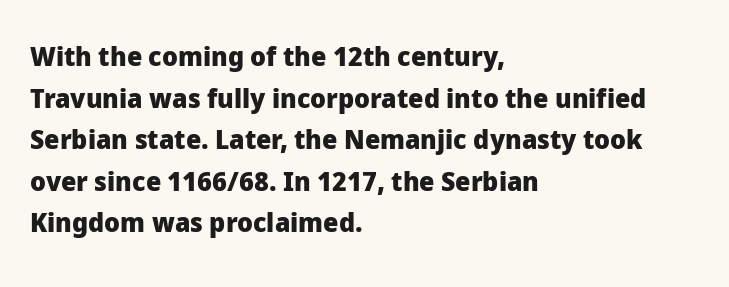
{"italic": "no", "bold": "yes", "underline": "no", "align": "left", "line_spacing": "normal", "line_spacing_ratio": 1.54, "letter_spacing": "normal", "letter_spacing_em": 0.0, "glyph_px": 27}
